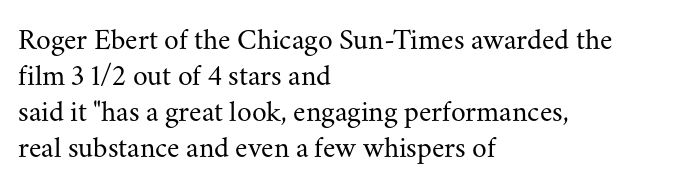
Horizontally, the lines are justified to the leading edge only. Think standard paragraph weight, or any step lighter than that. Italic? Not at all — the glyphs are vertical. These lines keep a tight, regular rhythm from letter to letter. Descender tails drop into unmarked territory.
